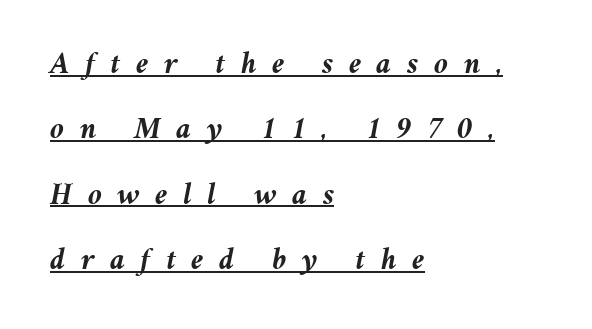
The image shows 31 px semibold type, italic (leaning right); set left-aligned, loose line spacing (2.11x), unusually wide letter spacing (+0.5 em), underlined; medium stroke contrast and a medium x-height.
